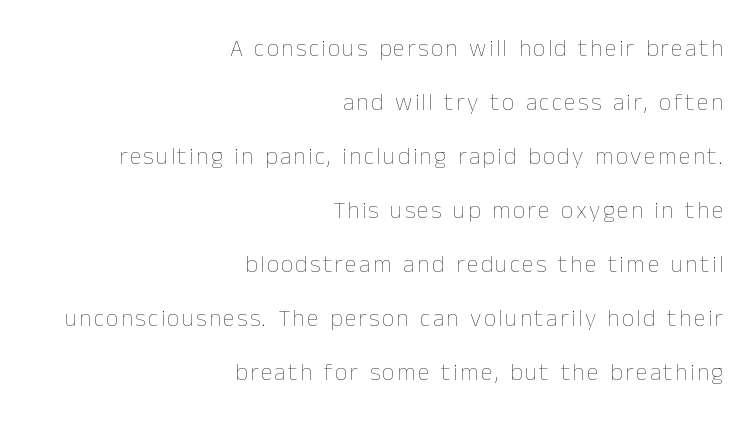
The letters look calm and open, with moderate or lighter stems. The specimen omits any rule beneath the text block's lines. Quick note: interline space is abundant. The typography opts for an upright posture over an oblique one. Layout note: lines flush right.
